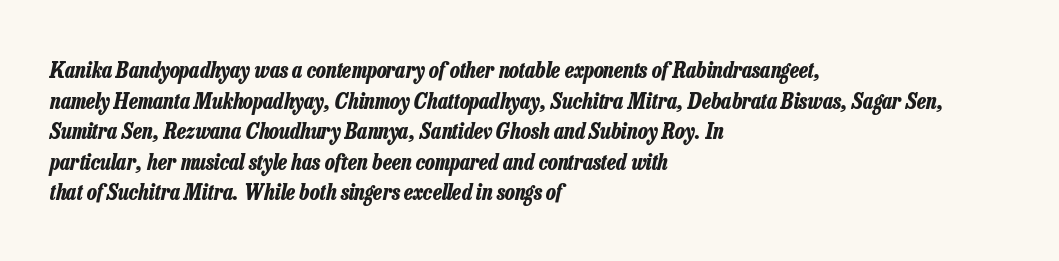
{"italic": "yes", "lean": "right", "slant_degrees": 13, "bold": "yes", "underline": "no", "align": "left", "line_spacing": "normal", "line_spacing_ratio": 1.39, "letter_spacing": "normal", "letter_spacing_em": 0.0, "glyph_px": 22}
